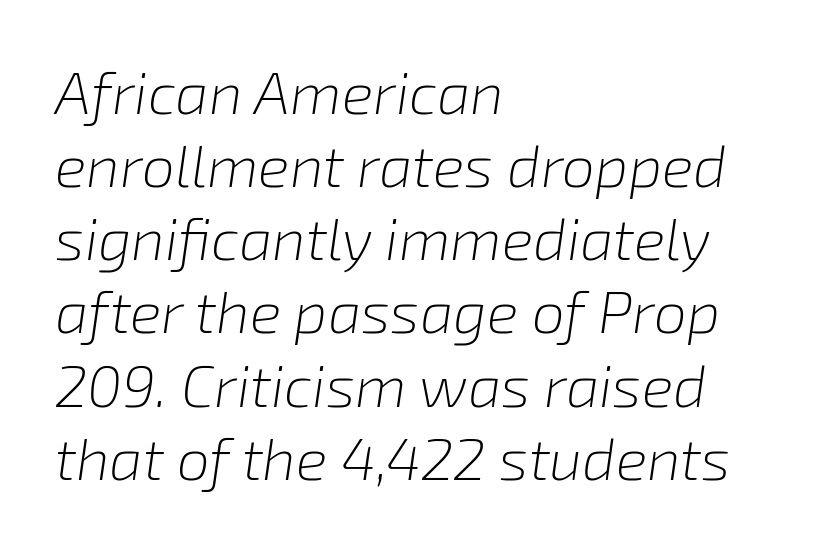
The image shows 59 px light type, italic (leaning right); set left-aligned, line spacing 1.24x, normal letter spacing, not underlined; low stroke contrast and a medium x-height.
